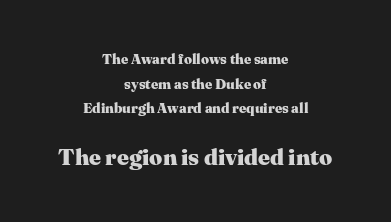
These lines keep a tight, regular rhythm from letter to letter. How heavy is the stroke? Heavy — this is a bold. Posture: upright roman. A clean baseline with only descenders dipping below it. Is the lower block the larger one? Yes — the lower block carries the bigger type.
